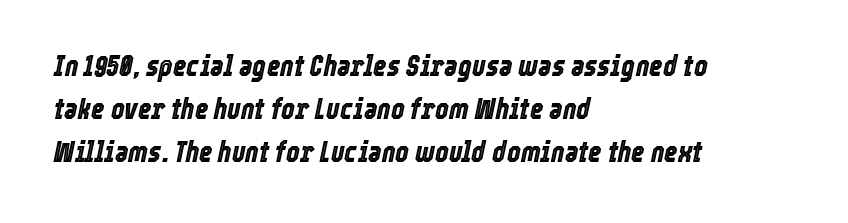
Q: Is the text italic (slanted)? A: Yes, it leans right by about 12 degrees.
Q: Is the text underlined? A: No.
Q: How is the paragraph aligned? A: Left-aligned.
Q: Is the spacing between letters normal or unusually wide? A: Normal.
Q: Is the spacing between lines tight, normal or loose? A: Normal.
Q: Width (condensed, normal, or wide)? A: Condensed.
Q: x-height? A: Medium.
Q: Monospaced? A: No.
